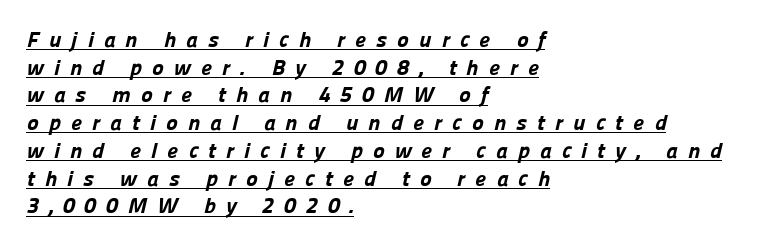
Heavy, bold letterforms. Look at the tracking — it's clearly loosened, letters drifting apart. How would I describe the line gaps? Plain and ordinary. The passage is arranged the way most books set body copy — flush left. The string is rendered with underlining switched on.
